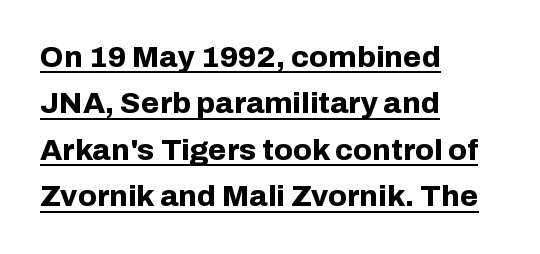
{"serif": "no", "italic": "no", "bold": "yes", "weight": "bold", "width": "normal", "stroke_contrast": "low", "x_height": "medium", "monospaced": "no", "underline": "yes", "align": "left", "line_spacing": "normal", "line_spacing_ratio": 1.55, "letter_spacing": "normal", "letter_spacing_em": 0.0, "glyph_px": 30}
